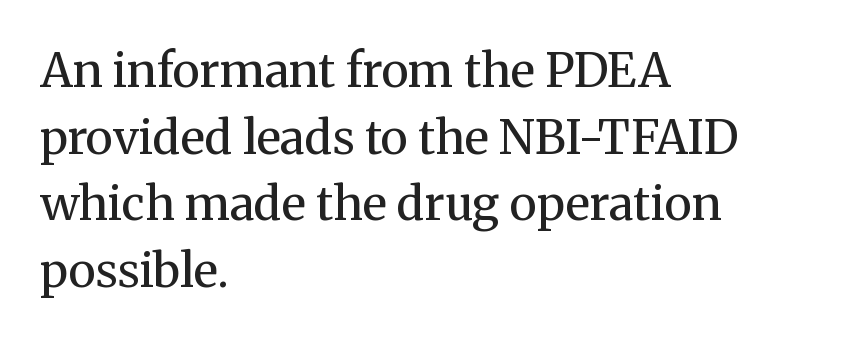
Look at the bottom of the vertical strokes: they flare into serifs here. Any mark beneath the type? The region is blank. These lines sit exactly where default settings would place them. The axis of the letterforms is exactly vertical.
